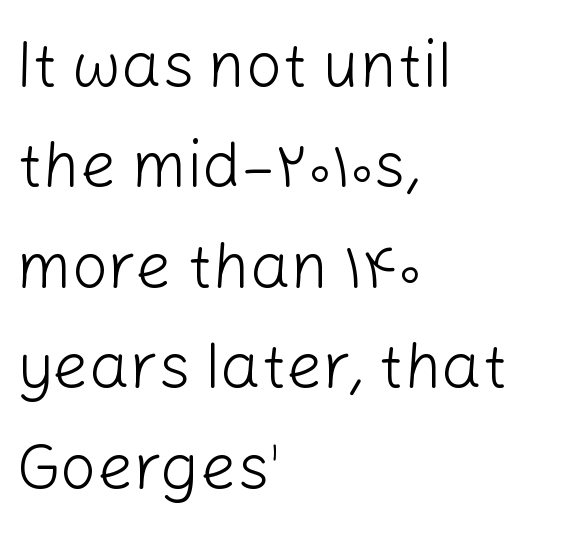
{"serif": "no", "italic": "no", "bold": "no", "weight": "light", "width": "normal", "stroke_contrast": "low", "x_height": "medium", "monospaced": "no", "underline": "no", "align": "left", "line_spacing": "normal", "line_spacing_ratio": 1.57, "letter_spacing": "normal", "letter_spacing_em": 0.0, "glyph_px": 64}
